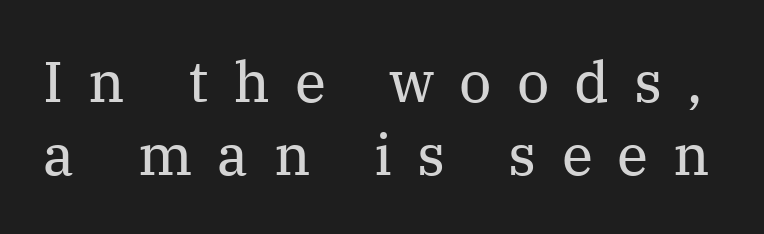
{"serif": "yes", "italic": "no", "bold": "no", "weight": "regular", "width": "normal", "stroke_contrast": "medium", "x_height": "medium", "monospaced": "no", "underline": "no", "line_spacing": "normal", "line_spacing_ratio": 1.28, "letter_spacing": "wide", "letter_spacing_em": 0.44, "glyph_px": 57}
